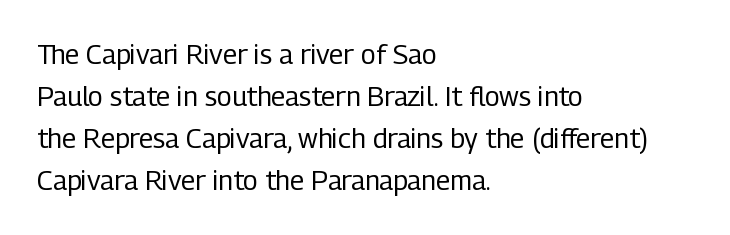
Q: Is the text bold? A: No.
Q: Is the text italic (slanted)? A: No, it is upright.
Q: Is the text underlined? A: No.
Q: How is the paragraph aligned? A: Left-aligned.
Q: Is the spacing between letters normal or unusually wide? A: Normal.
Q: Is the spacing between lines tight, normal or loose? A: Normal.
